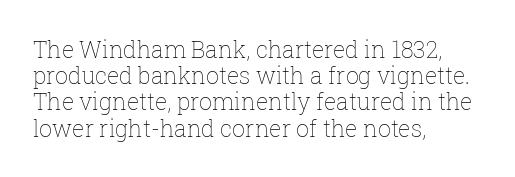
The image shows 23 px text type, upright; set left-aligned, tight line spacing (1.14x), normal letter spacing, not underlined.
